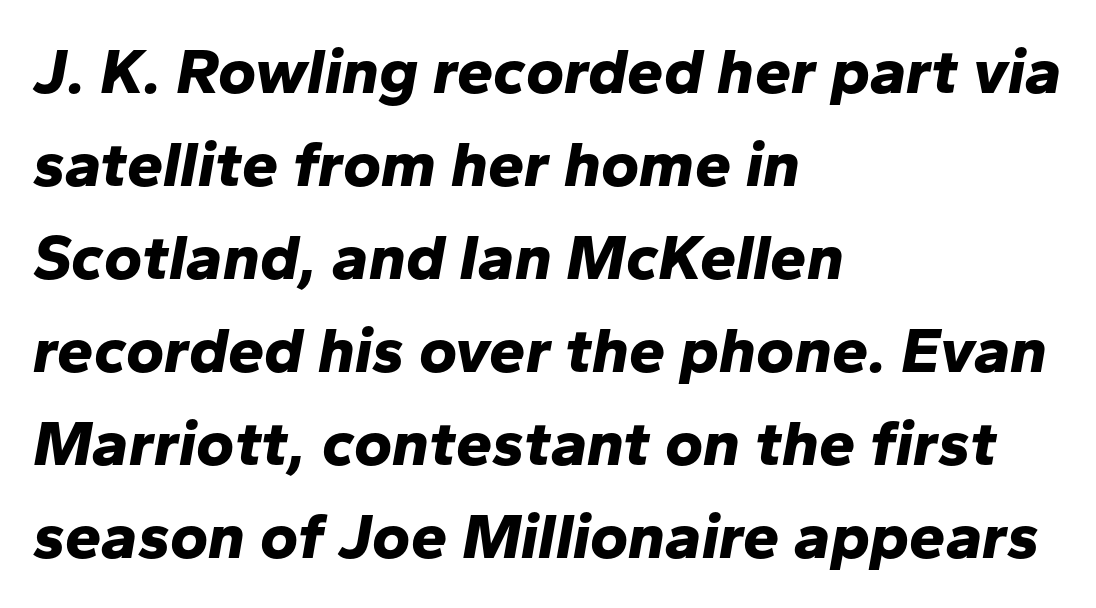
Q: Is the text bold? A: Yes.
Q: Is the text italic (slanted)? A: Yes, it leans right by about 10 degrees.
Q: Is the text underlined? A: No.
Q: How is the paragraph aligned? A: Left-aligned.
Q: Is the spacing between letters normal or unusually wide? A: Normal.
Q: Is the spacing between lines tight, normal or loose? A: Normal.
Q: Width (condensed, normal, or wide)? A: Normal.
Q: Stroke contrast? A: Low.
Q: x-height? A: Medium.
Q: Monospaced? A: No.
